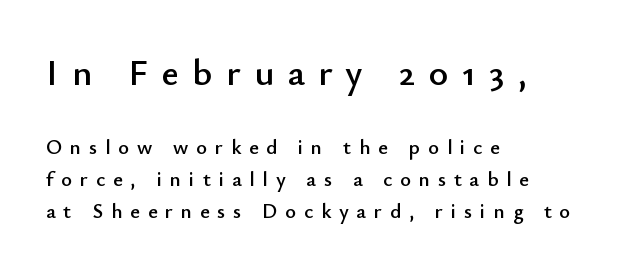
{"serif": "no", "italic": "no", "width": "normal", "stroke_contrast": "low", "x_height": "small", "monospaced": "no", "underline": "no", "align": "left", "line_spacing": "normal", "line_spacing_ratio": 1.51, "letter_spacing": "wide", "letter_spacing_em": 0.37, "larger_block": "first", "size_ratio": 1.76, "glyph_px": 37}
